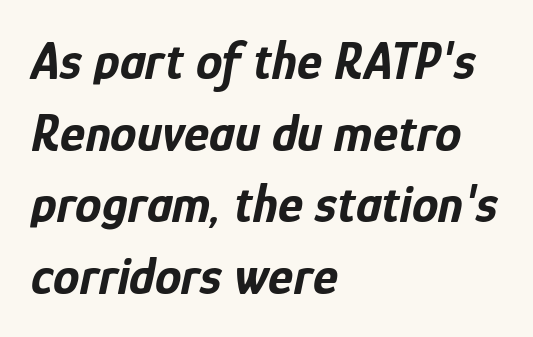
{"italic": "yes", "lean": "right", "slant_degrees": 12, "bold": "yes", "weight": "bold", "width": "condensed", "stroke_contrast": "low", "x_height": "medium", "monospaced": "no", "underline": "no", "align": "left", "line_spacing": "normal", "line_spacing_ratio": 1.35, "letter_spacing": "normal", "letter_spacing_em": 0.0, "glyph_px": 53}
